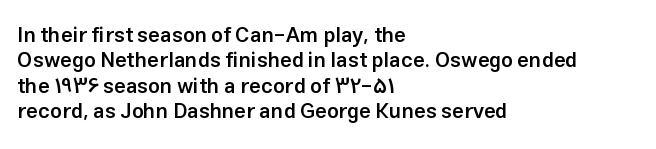
The image shows 21 px text type, upright; set left-aligned, line spacing 1.21x, normal letter spacing, not underlined.
